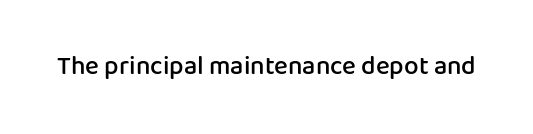
{"italic": "no", "bold": "semi", "underline": "no", "letter_spacing": "normal", "letter_spacing_em": 0.0, "glyph_px": 26}
